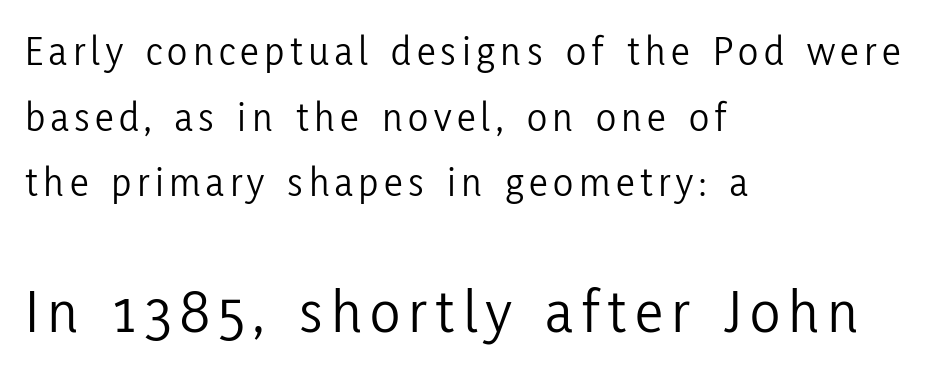
The image shows 63 px light, condensed sans-serif type, upright; set left-aligned, normal line spacing (1.56x), not underlined; the second (bottom) block is 1.5x larger; low stroke contrast and a medium x-height.
